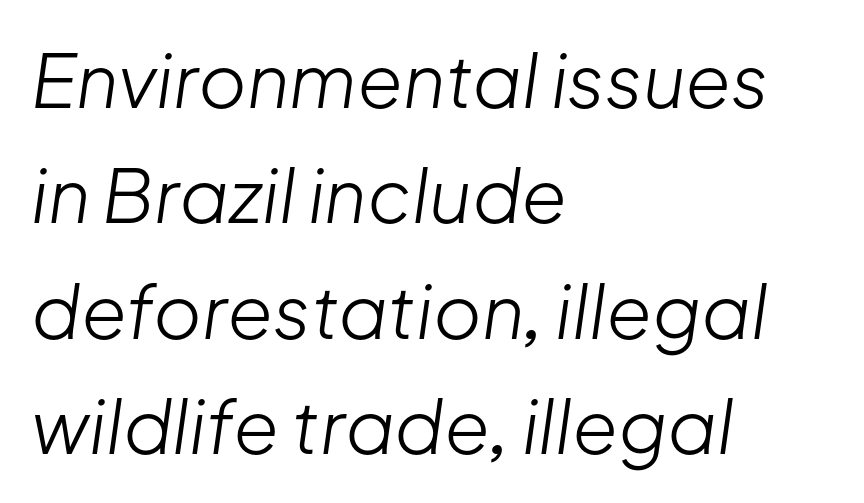
{"italic": "yes", "lean": "right", "slant_degrees": 8, "bold": "no", "weight": "light", "width": "normal", "stroke_contrast": "low", "x_height": "medium", "monospaced": "no", "underline": "no", "align": "left", "line_spacing": "normal", "line_spacing_ratio": 1.56, "letter_spacing": "normal", "letter_spacing_em": 0.0, "glyph_px": 74}
